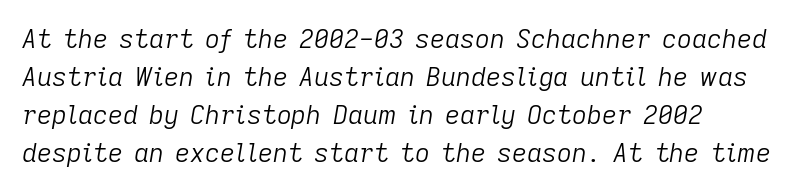
The image shows 26 px text type, italic (leaning right); set left-aligned, normal line spacing (1.46x), normal letter spacing, not underlined.
